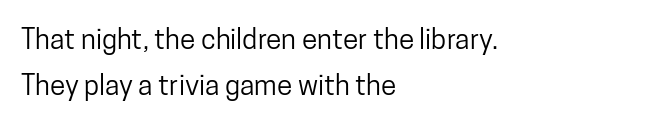
{"serif": "no", "italic": "no", "width": "condensed", "stroke_contrast": "low", "x_height": "medium", "monospaced": "no", "underline": "no", "align": "left", "line_spacing": "normal", "line_spacing_ratio": 1.64, "letter_spacing": "normal", "letter_spacing_em": 0.0, "glyph_px": 28}
